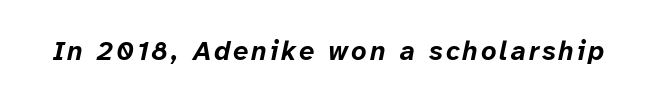
{"italic": "yes", "lean": "right", "slant_degrees": 12, "bold": "yes", "underline": "no", "glyph_px": 27}
